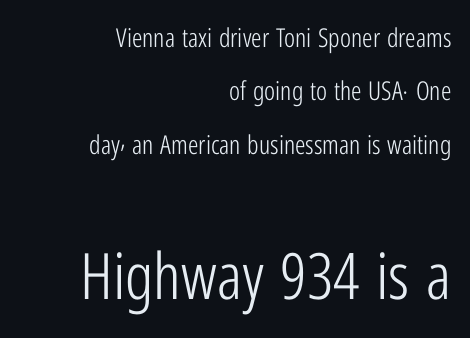
The image shows 64 px light, condensed sans-serif type, upright; set right-aligned, loose line spacing (2.05x), normal letter spacing, not underlined; the second (bottom) block is 2.46x larger; low stroke contrast and a medium x-height.
